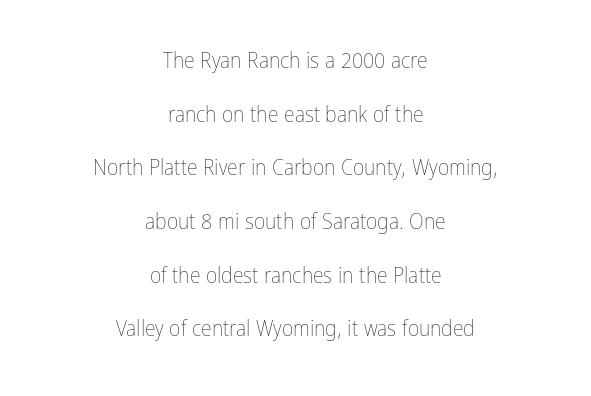
The image shows 22 px text type, upright; set centered, loose line spacing (2.44x), normal letter spacing, not underlined.
